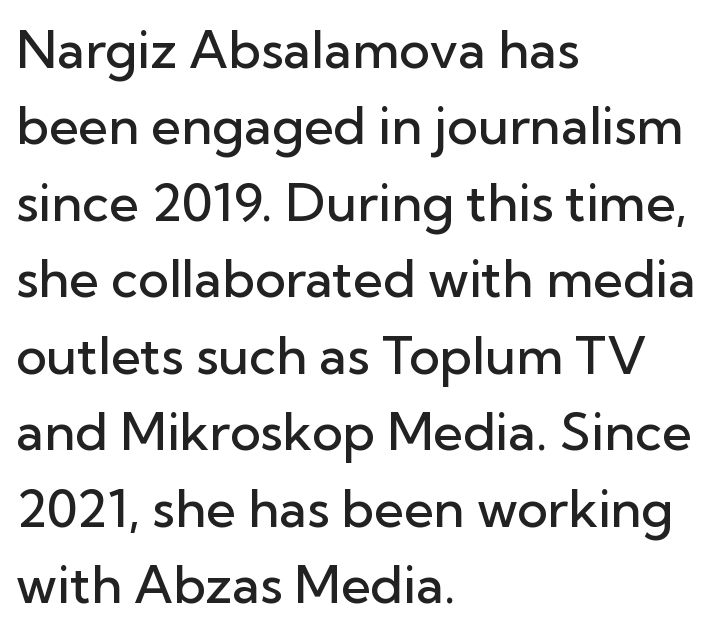
{"serif": "no", "italic": "no", "bold": "semi", "weight": "semibold", "width": "normal", "stroke_contrast": "low", "x_height": "medium", "monospaced": "no", "underline": "no", "align": "left", "line_spacing": "normal", "line_spacing_ratio": 1.47, "letter_spacing": "normal", "letter_spacing_em": 0.0, "glyph_px": 52}
